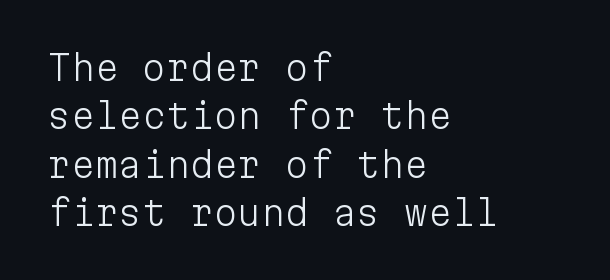
Q: Is the text bold? A: No.
Q: Is the text italic (slanted)? A: No, it is upright.
Q: Is the typeface a serif or a sans-serif typeface? A: Sans-serif.
Q: Is the text underlined? A: No.
Q: How is the paragraph aligned? A: Left-aligned.
Q: Is the spacing between letters normal or unusually wide? A: Normal.
Q: Is the spacing between lines tight, normal or loose? A: Normal.
Q: Width (condensed, normal, or wide)? A: Normal.
Q: Stroke contrast? A: Low.
Q: x-height? A: Medium.
Q: Monospaced? A: Yes.
